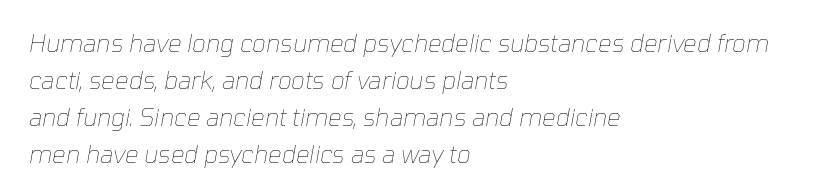
The image shows 24 px text type, italic (leaning right); set left-aligned, normal line spacing (1.54x), normal letter spacing, not underlined.
